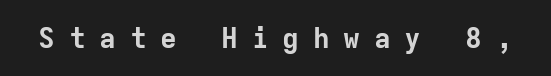
Does the lettering tilt? It doesn't — this is upright. Think of a typewriter: that constant character pitch is what you see here. Only glyphs here, with clear space below each row. Tracking here is generous; glyphs stand well apart from one another.
